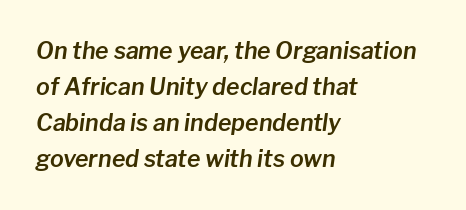
Q: Is the text italic (slanted)? A: Yes, it leans right by about 8 degrees.
Q: Is the text underlined? A: No.
Q: How is the paragraph aligned? A: Left-aligned.
Q: Is the spacing between letters normal or unusually wide? A: Normal.
Q: Is the spacing between lines tight, normal or loose? A: Normal.
